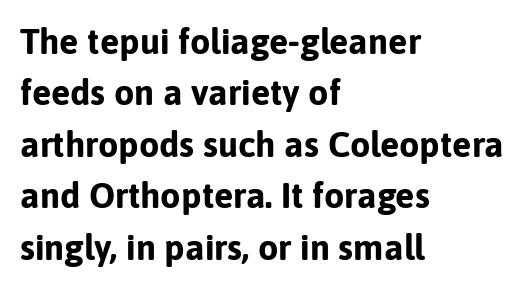
{"serif": "no", "italic": "no", "bold": "yes", "weight": "bold", "width": "normal", "stroke_contrast": "low", "x_height": "medium", "monospaced": "no", "underline": "no", "align": "left", "line_spacing": "normal", "line_spacing_ratio": 1.43, "letter_spacing": "normal", "letter_spacing_em": 0.0, "glyph_px": 36}
